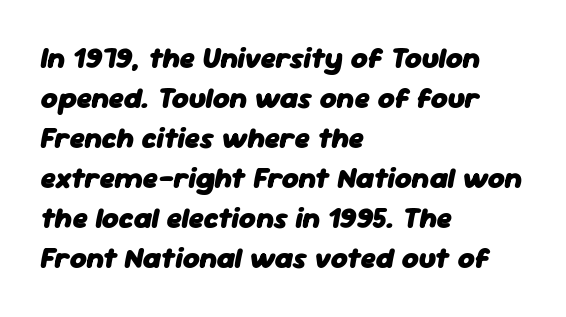
When letters slant like this, we call the style italic. Standard letterfit; no display-style spreading of the glyphs. Interline gaps are of average width in this sample. Line starts are locked; line ends wander. I'd describe the lettering as bold — thick and assertive. The specimen omits any rule beneath the text block's lines.
